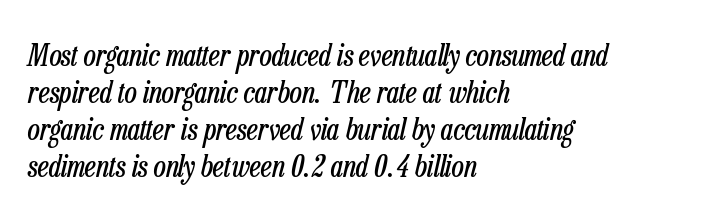
Lines of text with bare space underneath. If you drew a ruler down the left edge, every line would touch it. Style check: oblique. Is the letter spacing exaggerated? No — it looks like the ordinary default. Each stroke keeps to a modest, everyday thickness or less. Note the varied advance widths — an 'i' is clearly narrower than an 'm'.
